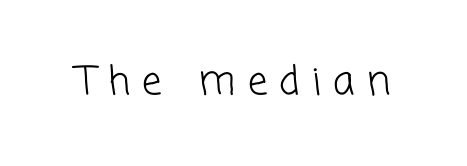
Underline: absent. This reads as an unemphasized weight, regular at the heaviest. The passage shown is typed in a proportional face where columns would drift. A typesetter would call this heavily tracked-out type. Is this a sans? Yes — the strokes have no serifs.
